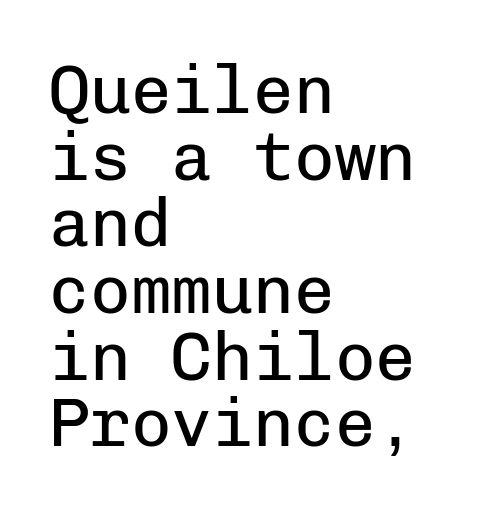
Q: Is the text bold? A: No.
Q: Is the text italic (slanted)? A: No, it is upright.
Q: Is the typeface a serif or a sans-serif typeface? A: Sans-serif.
Q: Is the text underlined? A: No.
Q: How is the paragraph aligned? A: Left-aligned.
Q: Is the spacing between letters normal or unusually wide? A: Normal.
Q: Is the spacing between lines tight, normal or loose? A: Tight.
Q: Width (condensed, normal, or wide)? A: Normal.
Q: Stroke contrast? A: Low.
Q: x-height? A: Medium.
Q: Monospaced? A: Yes.
